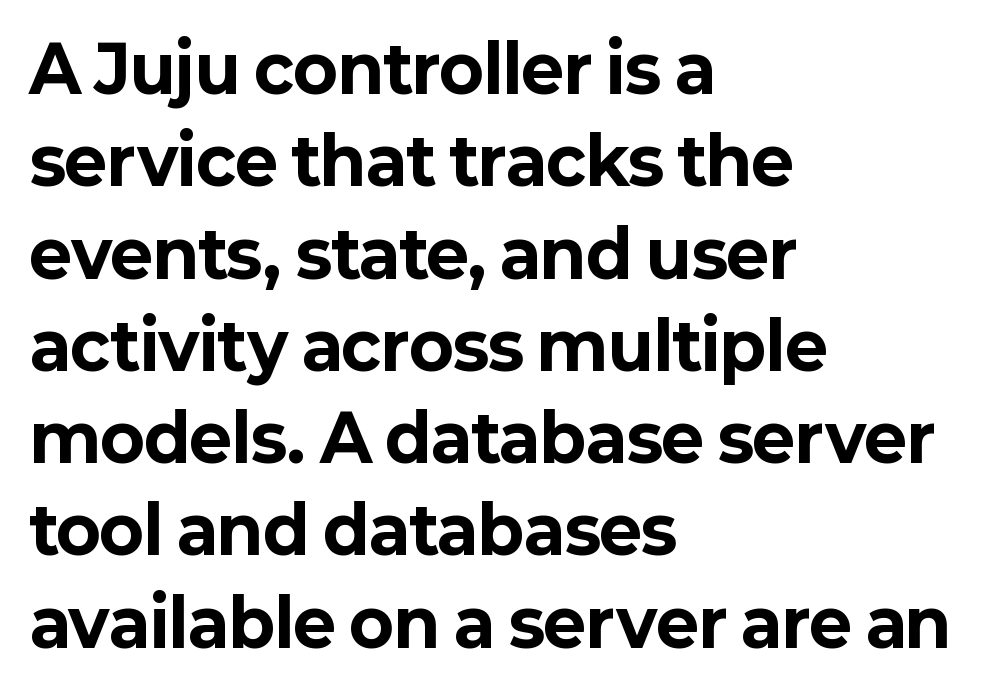
Between one letter and the next there's only the usual sliver of space. Line starts are locked; line ends wander. Do the letters lean? They stand straight. Emphasis by weight is at full strength: bold.
